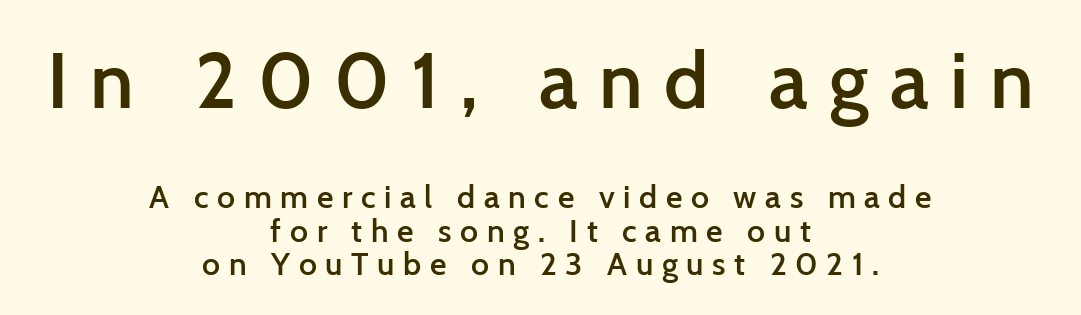
The image shows 79 px semibold sans-serif type, upright; set centered, tight line spacing (1.05x), unusually wide letter spacing (+0.27 em), not underlined; the first (top) block is 2.47x larger; low stroke contrast and a medium x-height.
